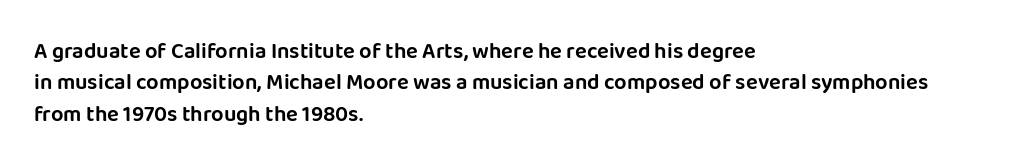
{"italic": "no", "underline": "no", "align": "left", "line_spacing": "normal", "line_spacing_ratio": 1.43, "letter_spacing": "normal", "letter_spacing_em": 0.0, "glyph_px": 22}
